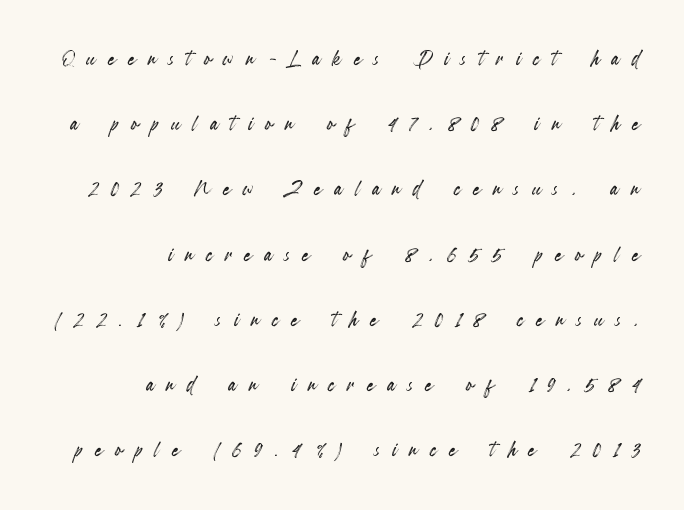
Q: Is the text italic (slanted)? A: Yes.
Q: Is the text underlined? A: No.
Q: How is the paragraph aligned? A: Right-aligned.
Q: Is the spacing between letters normal or unusually wide? A: Unusually wide.
Q: Is the spacing between lines tight, normal or loose? A: Loose.
Q: Width (condensed, normal, or wide)? A: Condensed.
Q: x-height? A: Small.
Q: Monospaced? A: No.
